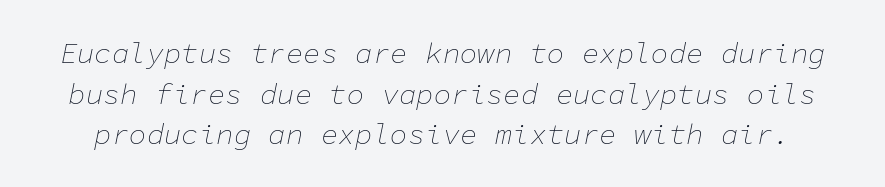
{"italic": "yes", "lean": "right", "slant_degrees": 11, "bold": "no", "weight": "thin", "width": "normal", "stroke_contrast": "low", "x_height": "medium", "monospaced": "yes", "underline": "no", "line_spacing": "normal", "line_spacing_ratio": 1.4, "letter_spacing": "normal", "letter_spacing_em": 0.0, "glyph_px": 29}
